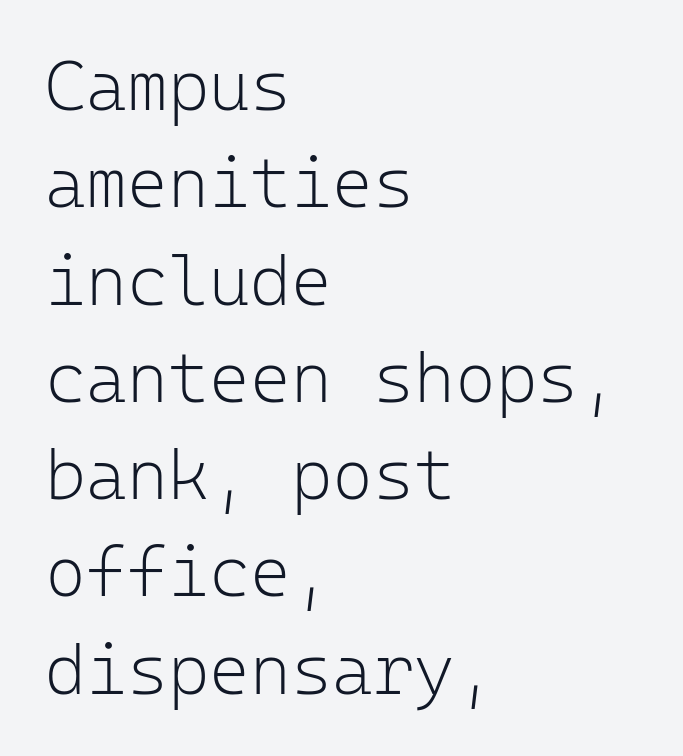
One-word summary of the alignment: left. This sample has the even, mechanical cadence of fixed-width lettering. Descenders hang freely into open space. Quick note: not italic, upright. Summary of weight: not heavy and not bold. Standard letterfit; no display-style spreading of the glyphs.
